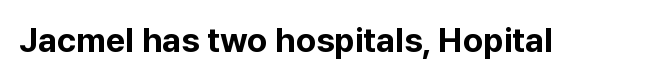
The image shows 34 px bold sans-serif type, upright; set normal letter spacing, not underlined; low stroke contrast and a medium x-height.
